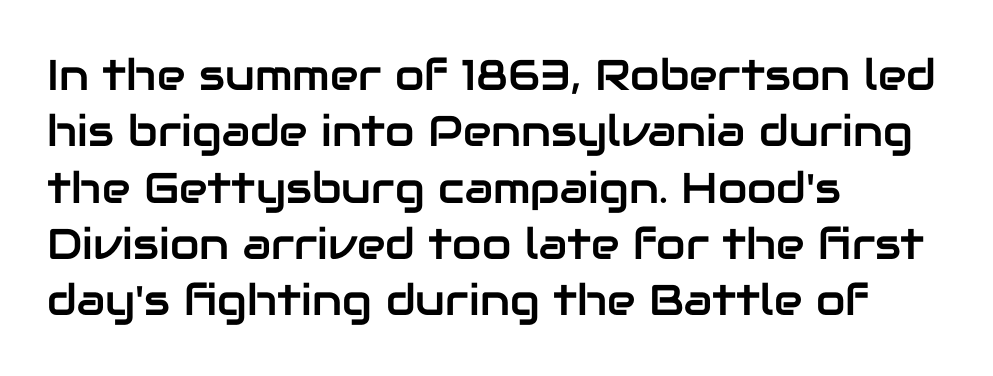
{"serif": "no", "italic": "no", "width": "normal", "stroke_contrast": "low", "x_height": "medium", "monospaced": "no", "underline": "no", "align": "left", "line_spacing": "normal", "line_spacing_ratio": 1.31, "letter_spacing": "normal", "letter_spacing_em": 0.0, "glyph_px": 43}
